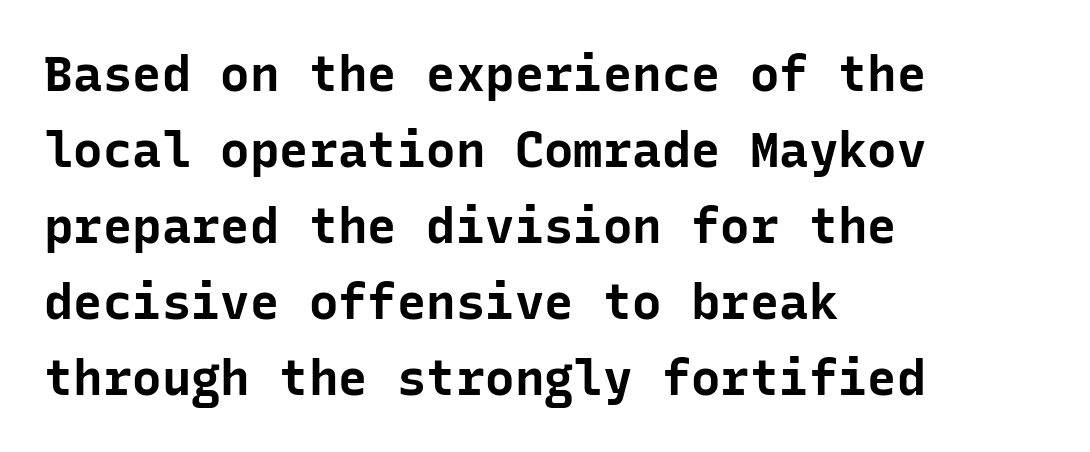
{"serif": "no", "italic": "no", "bold": "yes", "weight": "bold", "width": "normal", "stroke_contrast": "low", "x_height": "medium", "monospaced": "yes", "underline": "no", "align": "left", "line_spacing": "normal", "line_spacing_ratio": 1.55, "letter_spacing": "normal", "letter_spacing_em": 0.0, "glyph_px": 49}
